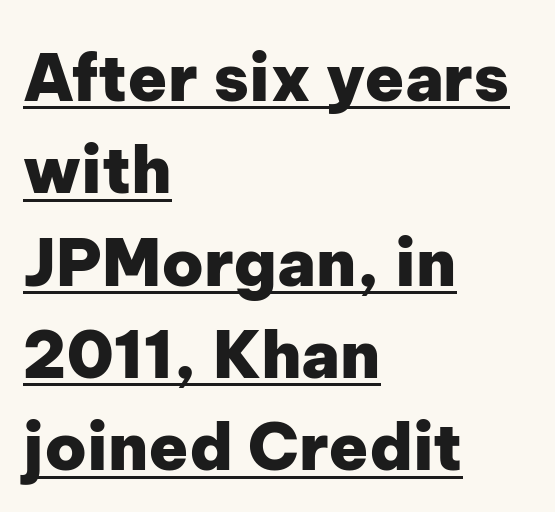
A typographer would call this underscored text. Stroke thickness is high; the sample reads as a true bold. Are there feet on the stems? There aren't — it's a sans. The text block is weighted toward the left margin, trailing off unevenly rightward. A roman cut, with each character standing at attention. Think of a printed novel: that variable character pitch is what you see here.
